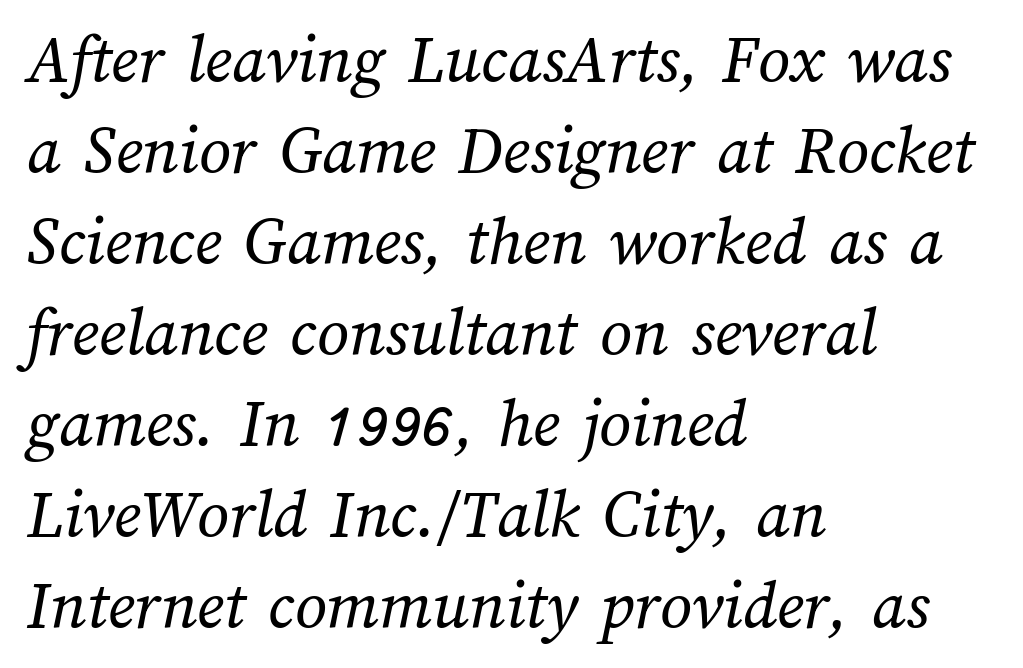
Layout note: lines flush left. The passage shown has conventional tracking throughout. Character widths vary here, with narrow letters taking less room than wide ones. These lines sit exactly where default settings would place them.
